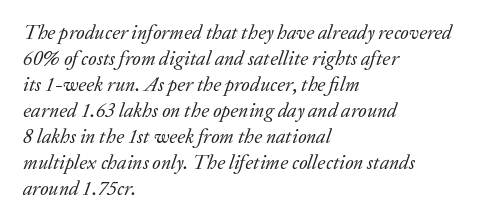
The image shows 20 px text type, italic (leaning right); set left-aligned, normal line spacing (1.3x), normal letter spacing, not underlined.
